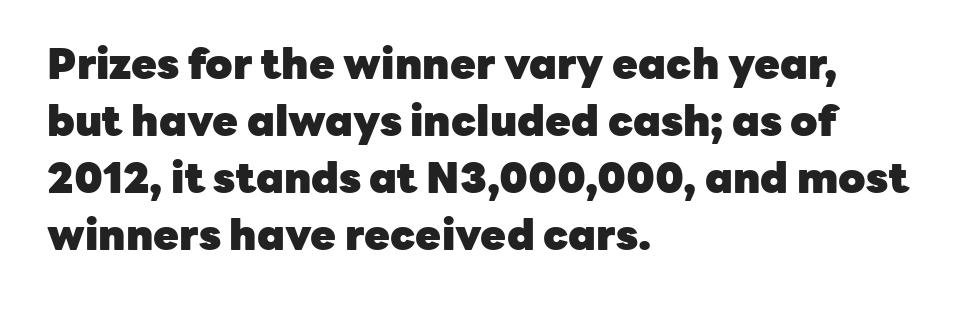
This rendering employs a face without finishing strokes, i.e., a sans-serif. Horizontal alignment here is leftward, the default for most running prose. Standard letterfit; no display-style spreading of the glyphs. This rendering features lettering with no underline. Here the designer chose a conventional face with non-uniform glyph widths. Regular leading.
